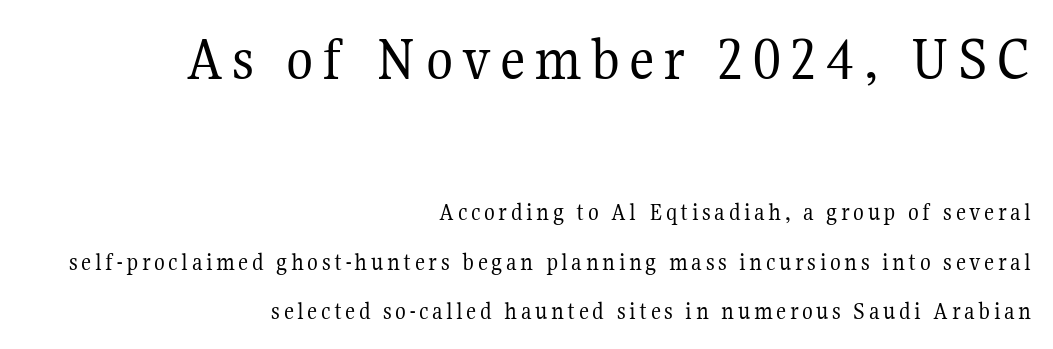
The image shows 63 px regular-weight serif type, upright; set right-aligned, loose line spacing (1.98x), not underlined; the first (top) block is 2.52x larger; medium stroke contrast and a medium x-height.
